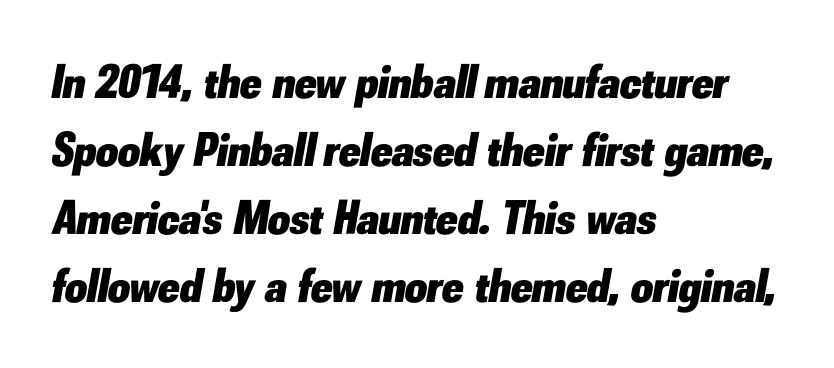
This sample is left-justified, so line endings fall wherever the words run out. The whole block is typeset with a tilt. Underlining? Definitely not there. Short note: letters normally spaced.
